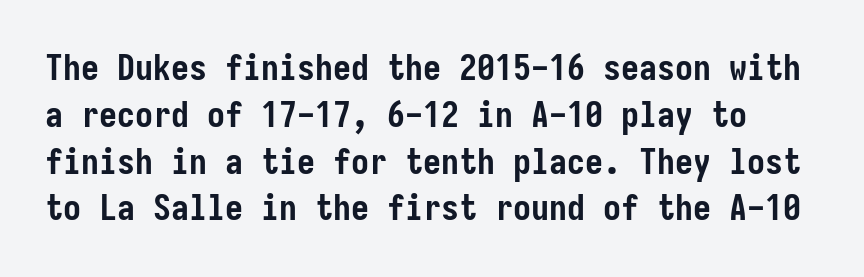
The lettering stays uniformly vertical, giving the passage a roman look. The strip under each line holds only bare page. Does the leading feel generous? No, just average. Each letter's strokes conclude bluntly, with no projecting serifs. Nobody touched the tracking dial on this one.
